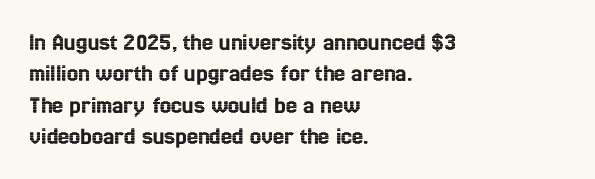
Q: Is the text italic (slanted)? A: No, it is upright.
Q: Is the text underlined? A: No.
Q: How is the paragraph aligned? A: Left-aligned.
Q: Is the spacing between letters normal or unusually wide? A: Normal.
Q: Is the spacing between lines tight, normal or loose? A: Normal.
